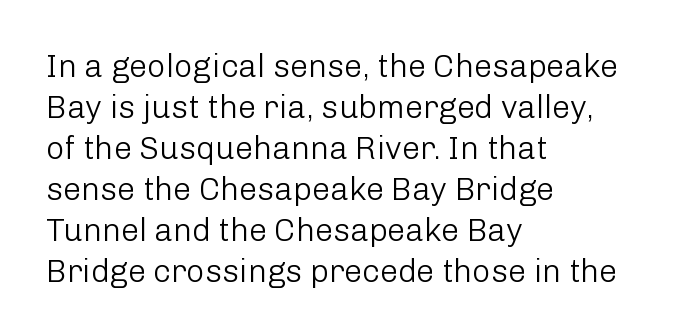
{"serif": "no", "italic": "no", "bold": "no", "weight": "light", "width": "normal", "stroke_contrast": "low", "x_height": "medium", "monospaced": "no", "underline": "no", "align": "left", "line_spacing": "normal", "line_spacing_ratio": 1.28, "letter_spacing": "normal", "letter_spacing_em": 0.0, "glyph_px": 32}
